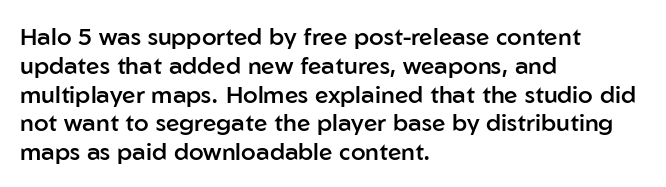
{"italic": "no", "bold": "semi", "underline": "no", "align": "left", "line_spacing_ratio": 1.2, "letter_spacing": "normal", "letter_spacing_em": 0.0, "glyph_px": 24}
